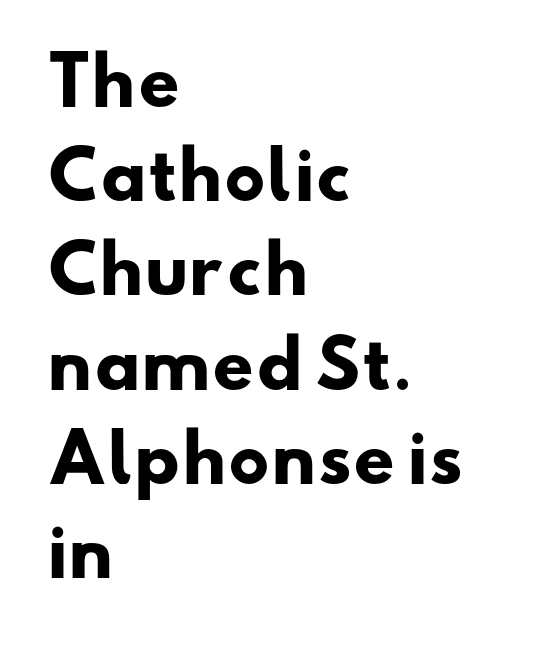
Plenty of ink on the page — the face is bold. Nope, no serifs anywhere on these letters. The letters sit at their default tracking, neither squeezed nor spread. Reading down the block, your eye returns to a fixed left position each line. The passage shown is typed in a proportional face where columns would drift.
